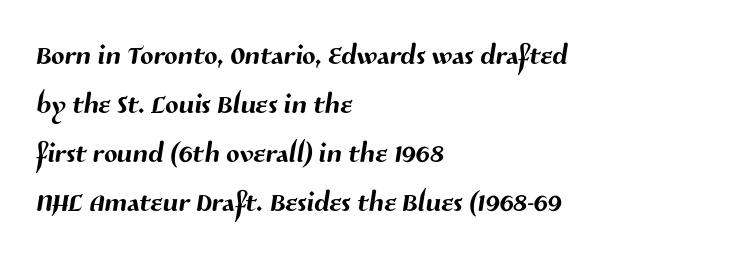
The image shows 39 px sans-serif type; set left-aligned, normal line spacing (1.26x), normal letter spacing, not underlined; medium stroke contrast and a medium x-height.
